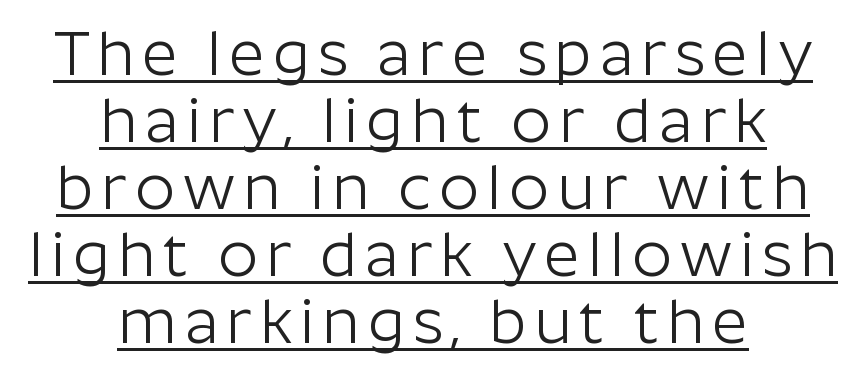
Q: Is the text bold? A: No.
Q: Is the text italic (slanted)? A: No, it is upright.
Q: Is the typeface a serif or a sans-serif typeface? A: Sans-serif.
Q: Is the text underlined? A: Yes.
Q: How is the paragraph aligned? A: Centered.
Q: Is the spacing between lines tight, normal or loose? A: Tight.
Q: Width (condensed, normal, or wide)? A: Normal.
Q: Stroke contrast? A: Low.
Q: x-height? A: Medium.
Q: Monospaced? A: No.
